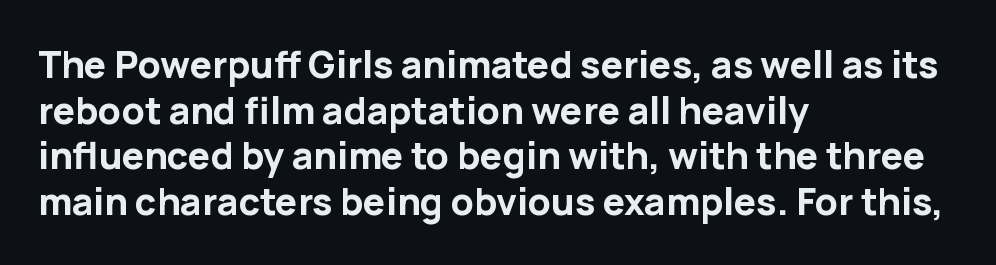
The image shows 37 px bold sans-serif type, upright; set left-aligned, line spacing 1.23x, normal letter spacing, not underlined; low stroke contrast and a medium x-height.
